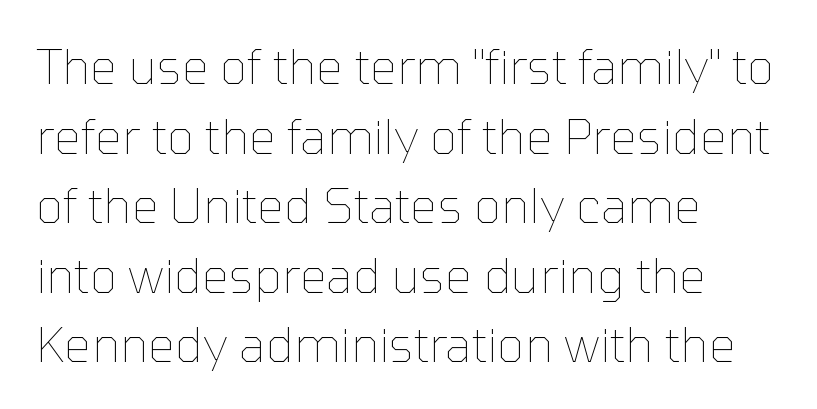
{"italic": "no", "bold": "no", "weight": "thin", "width": "normal", "stroke_contrast": "low", "x_height": "medium", "monospaced": "no", "underline": "no", "align": "left", "line_spacing": "normal", "line_spacing_ratio": 1.45, "letter_spacing": "normal", "letter_spacing_em": 0.0, "glyph_px": 48}
